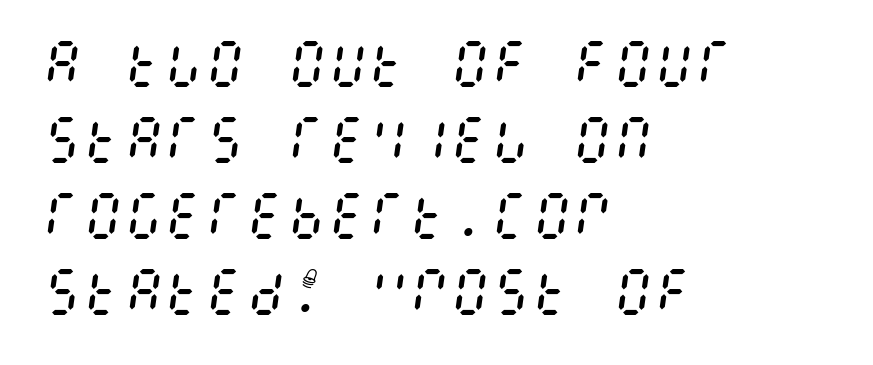
The image shows 51 px regular-weight, condensed type, italic (leaning right); set left-aligned, normal line spacing (1.49x), normal letter spacing, not underlined; medium stroke contrast and a large x-height.
